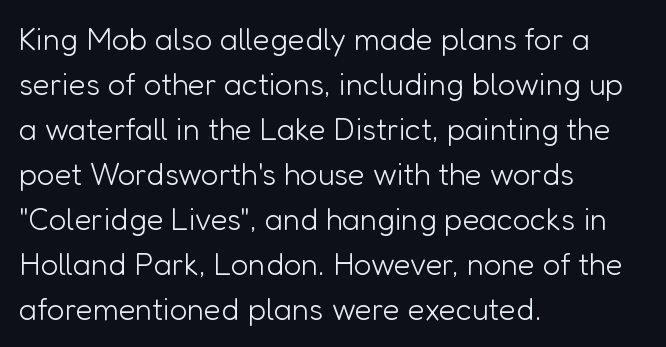
Q: Is the text bold? A: No.
Q: Is the text italic (slanted)? A: No, it is upright.
Q: Is the typeface a serif or a sans-serif typeface? A: Sans-serif.
Q: Is the text underlined? A: No.
Q: How is the paragraph aligned? A: Left-aligned.
Q: Is the spacing between letters normal or unusually wide? A: Normal.
Q: Is the spacing between lines tight, normal or loose? A: Normal.
Q: Width (condensed, normal, or wide)? A: Normal.
Q: Stroke contrast? A: Low.
Q: x-height? A: Medium.
Q: Monospaced? A: No.
